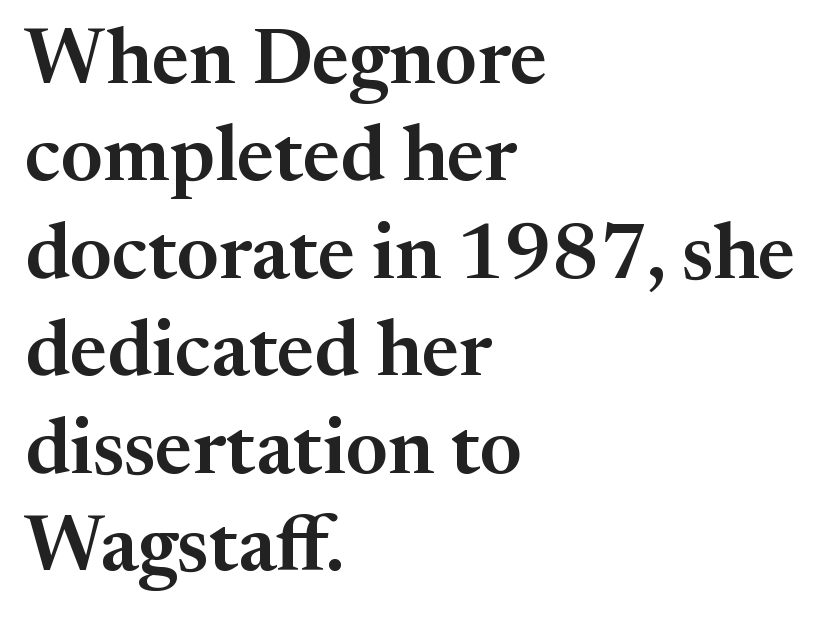
{"serif": "yes", "italic": "no", "width": "normal", "stroke_contrast": "medium", "x_height": "medium", "monospaced": "no", "underline": "no", "align": "left", "line_spacing": "normal", "line_spacing_ratio": 1.25, "letter_spacing": "normal", "letter_spacing_em": 0.0, "glyph_px": 78}
